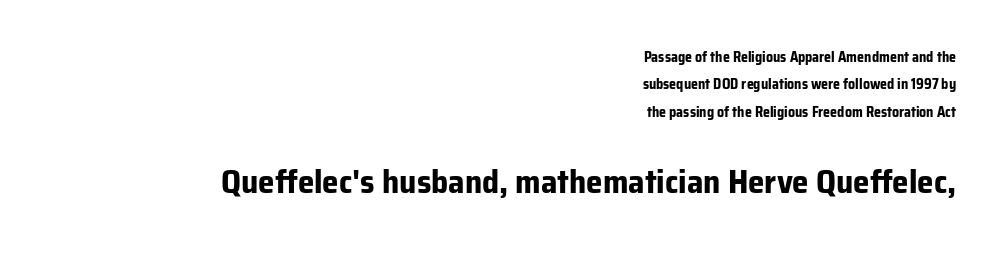
Q: Is the text bold? A: Yes.
Q: Is the text italic (slanted)? A: No, it is upright.
Q: Is the typeface a serif or a sans-serif typeface? A: Sans-serif.
Q: Is the text underlined? A: No.
Q: How is the paragraph aligned? A: Right-aligned.
Q: Is the spacing between letters normal or unusually wide? A: Normal.
Q: Is the spacing between lines tight, normal or loose? A: Loose.
Q: Which block of text is set in a larger size, the first (top) or the second (bottom)? A: The second (bottom) one.
Q: Width (condensed, normal, or wide)? A: Normal.
Q: Stroke contrast? A: Low.
Q: x-height? A: Medium.
Q: Monospaced? A: No.
